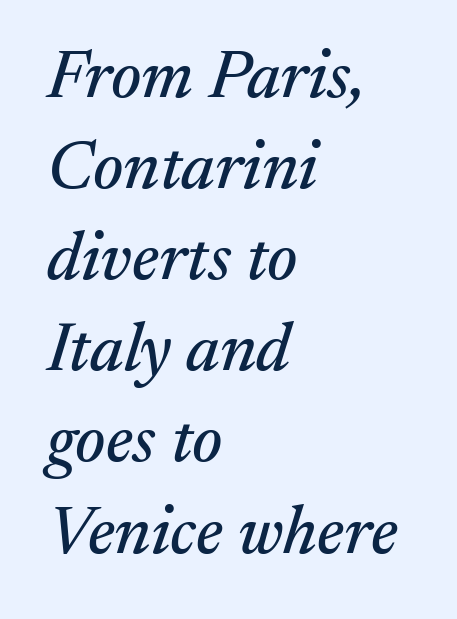
The image shows 68 px serif type, italic (leaning right); set left-aligned, normal line spacing (1.34x), normal letter spacing, not underlined; medium stroke contrast and a medium x-height.
